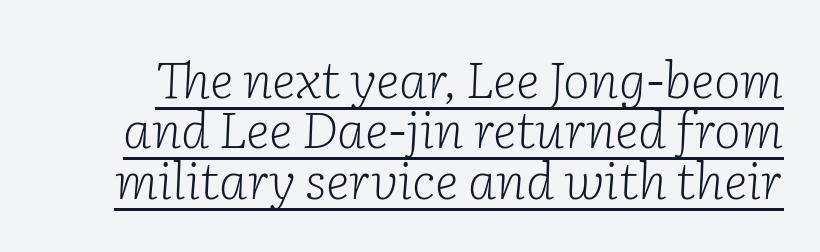
Q: Is the text bold? A: No.
Q: Is the text italic (slanted)? A: Yes, it leans right by about 2 degrees.
Q: Is the typeface a serif or a sans-serif typeface? A: Serif.
Q: Is the text underlined? A: Yes.
Q: Is the spacing between letters normal or unusually wide? A: Normal.
Q: Is the spacing between lines tight, normal or loose? A: Tight.
Q: Width (condensed, normal, or wide)? A: Normal.
Q: Stroke contrast? A: Low.
Q: x-height? A: Medium.
Q: Monospaced? A: No.
